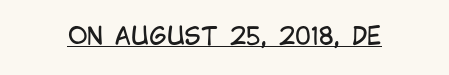
The image shows 24 px text type, upright; set normal letter spacing, underlined.
